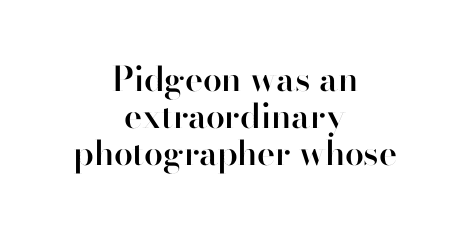
Q: Is the text bold? A: Semi-bold.
Q: Is the text italic (slanted)? A: No, it is upright.
Q: Is the typeface a serif or a sans-serif typeface? A: Sans-serif.
Q: Is the text underlined? A: No.
Q: How is the paragraph aligned? A: Centered.
Q: Is the spacing between letters normal or unusually wide? A: Normal.
Q: Is the spacing between lines tight, normal or loose? A: Tight.
Q: Width (condensed, normal, or wide)? A: Normal.
Q: Stroke contrast? A: High.
Q: x-height? A: Small.
Q: Monospaced? A: No.
